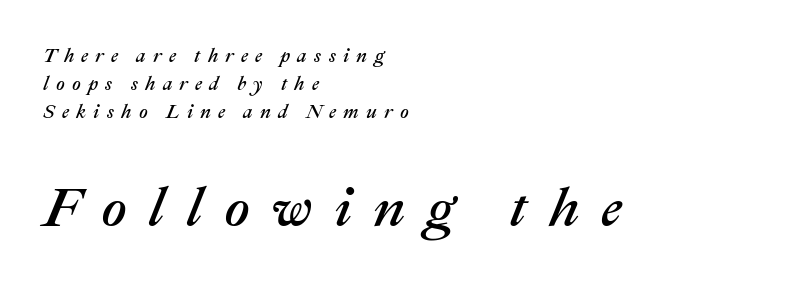
The passage shown leans; its letterforms are oblique. Letters rest on an invisible, unmarked baseline. The leading is moderate, giving the passage an even texture. A student would call this left alignment; a typographer would say flush left, rag right. Look at the glyph heights: the lower group is clearly the bigger setting. Does extra space separate the letters? Yes, quite a lot of it.
